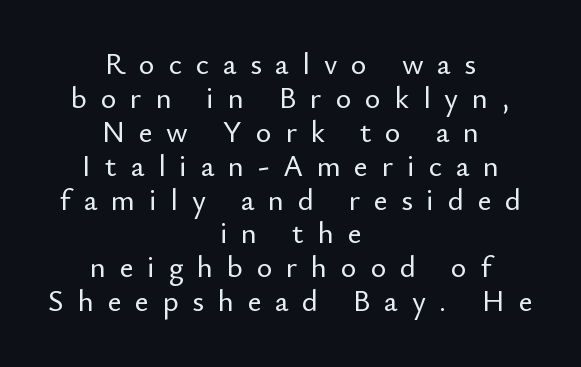
The image shows 30 px sans-serif type, upright; set centered, tight line spacing (1.13x), unusually wide letter spacing (+0.46 em), not underlined; low stroke contrast and a small x-height.
